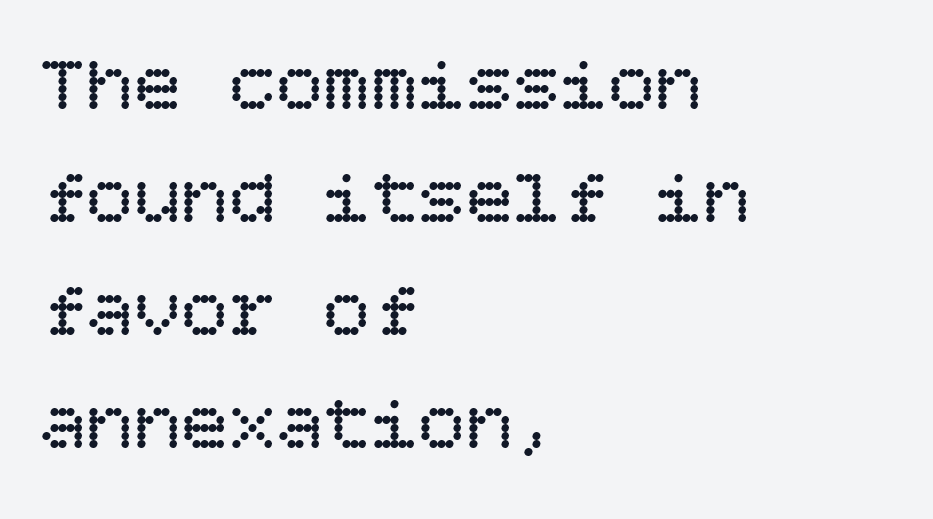
Reading down the block, your eye returns to a fixed left position each line. The face looks like a standard text weight, possibly lighter. Compared with typical paragraphs, the rows here are spaced about the same. A typesetter would call this zero additional tracking.
